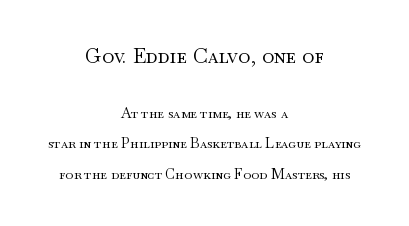
Q: Is the text bold? A: No.
Q: Is the text italic (slanted)? A: No, it is upright.
Q: Is the text underlined? A: No.
Q: How is the paragraph aligned? A: Centered.
Q: Is the spacing between letters normal or unusually wide? A: Normal.
Q: Is the spacing between lines tight, normal or loose? A: Loose.
Q: Which block of text is set in a larger size, the first (top) or the second (bottom)? A: The first (top) one.
